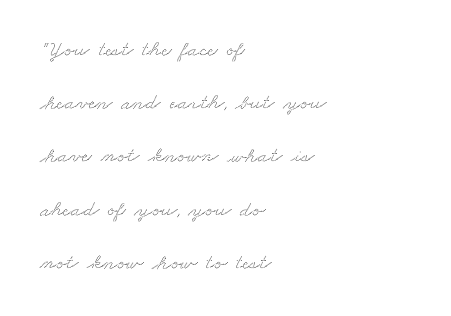
{"underline": "no", "align": "left", "line_spacing": "loose", "line_spacing_ratio": 2.42, "letter_spacing": "normal", "letter_spacing_em": 0.0, "glyph_px": 22}
